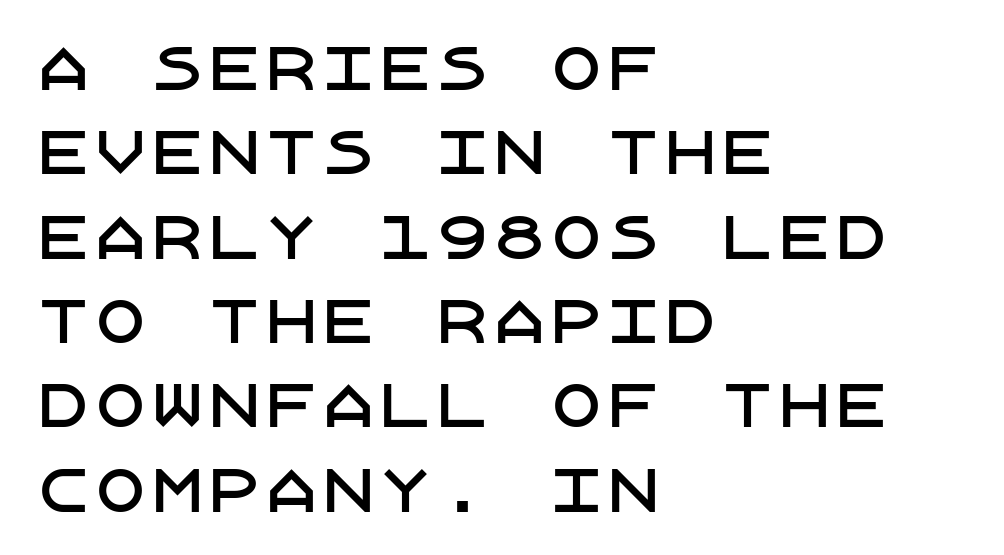
Casual observation: everything's shoved over to the left. This sample uses a sans-serif face. The passage shown stacks its lines at a standard gap. Descenders hang freely into open space.
